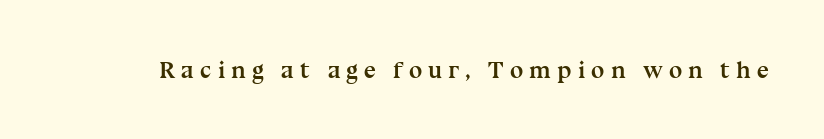
Q: Is the text bold? A: Yes.
Q: Is the text italic (slanted)? A: No, it is upright.
Q: Is the text underlined? A: No.
Q: Is the spacing between letters normal or unusually wide? A: Unusually wide.
